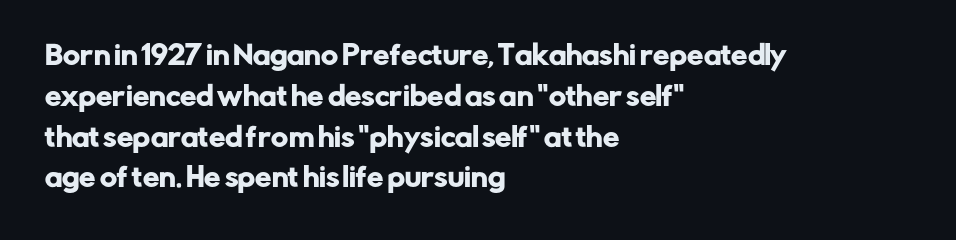
The space between consecutive lines is moderate. This sample uses plain, unmodified letter spacing. Layout note: lines flush left. No italicization has been applied; the sample stays upright. The passage shown is not underscored anywhere.
